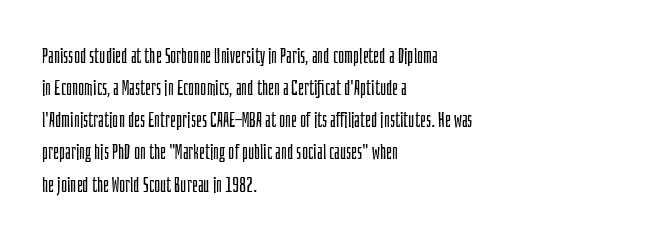
Is the block centered? No — it sits flush against the left margin. Honestly, the row spacing looks completely unremarkable. Check under the words: just untouched page. Ascenders rise straight up at ninety degrees. Nobody touched the tracking dial on this one.
